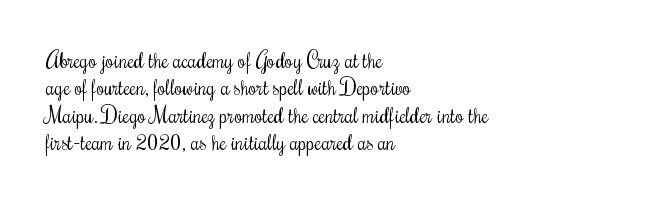
{"bold": "no", "underline": "no", "align": "left", "line_spacing": "normal", "line_spacing_ratio": 1.3, "letter_spacing": "normal", "letter_spacing_em": 0.0, "glyph_px": 21}
